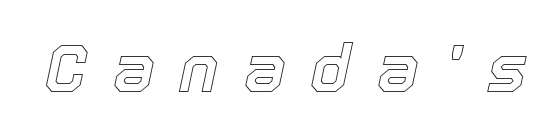
An italicized treatment has been applied to the whole sample. Decoration check: the copy has no underline. Think of a printed novel: that variable character pitch is what you see here. Inter-character spacing is expanded well beyond the font's built-in metrics.
